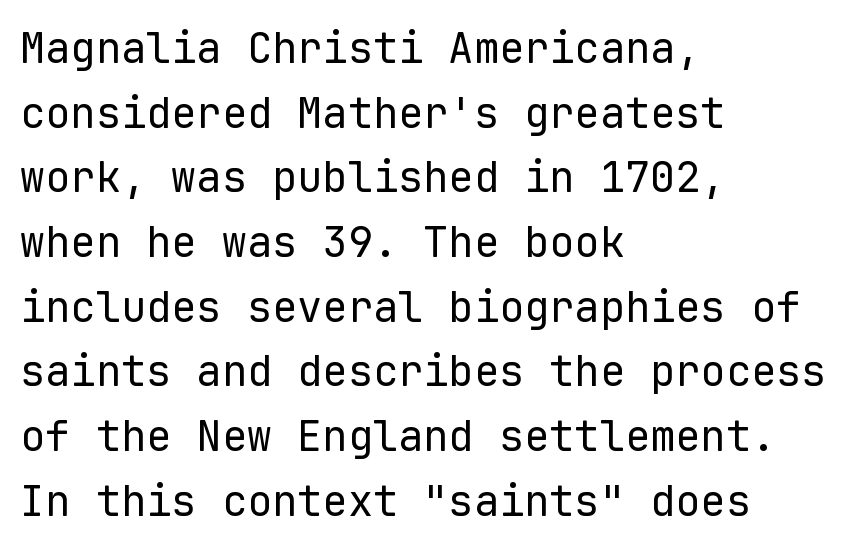
{"serif": "no", "italic": "no", "bold": "no", "weight": "regular", "width": "normal", "stroke_contrast": "low", "x_height": "medium", "monospaced": "yes", "underline": "no", "align": "left", "line_spacing": "normal", "line_spacing_ratio": 1.54, "letter_spacing": "normal", "letter_spacing_em": 0.0, "glyph_px": 42}
